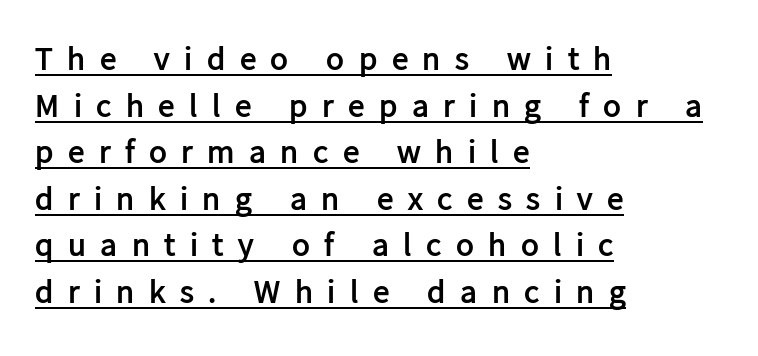
Q: Is the text bold? A: Yes.
Q: Is the text italic (slanted)? A: No, it is upright.
Q: Is the typeface a serif or a sans-serif typeface? A: Sans-serif.
Q: Is the text underlined? A: Yes.
Q: How is the paragraph aligned? A: Left-aligned.
Q: Is the spacing between letters normal or unusually wide? A: Unusually wide.
Q: Is the spacing between lines tight, normal or loose? A: Normal.
Q: Width (condensed, normal, or wide)? A: Normal.
Q: Stroke contrast? A: Low.
Q: x-height? A: Medium.
Q: Monospaced? A: No.
